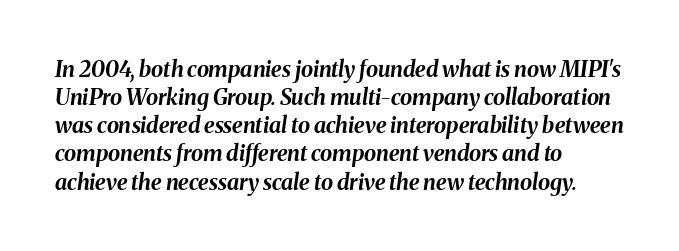
{"italic": "yes", "lean": "right", "slant_degrees": 8, "bold": "yes", "underline": "no", "align": "left", "line_spacing": "normal", "line_spacing_ratio": 1.28, "letter_spacing": "normal", "letter_spacing_em": 0.0, "glyph_px": 22}
